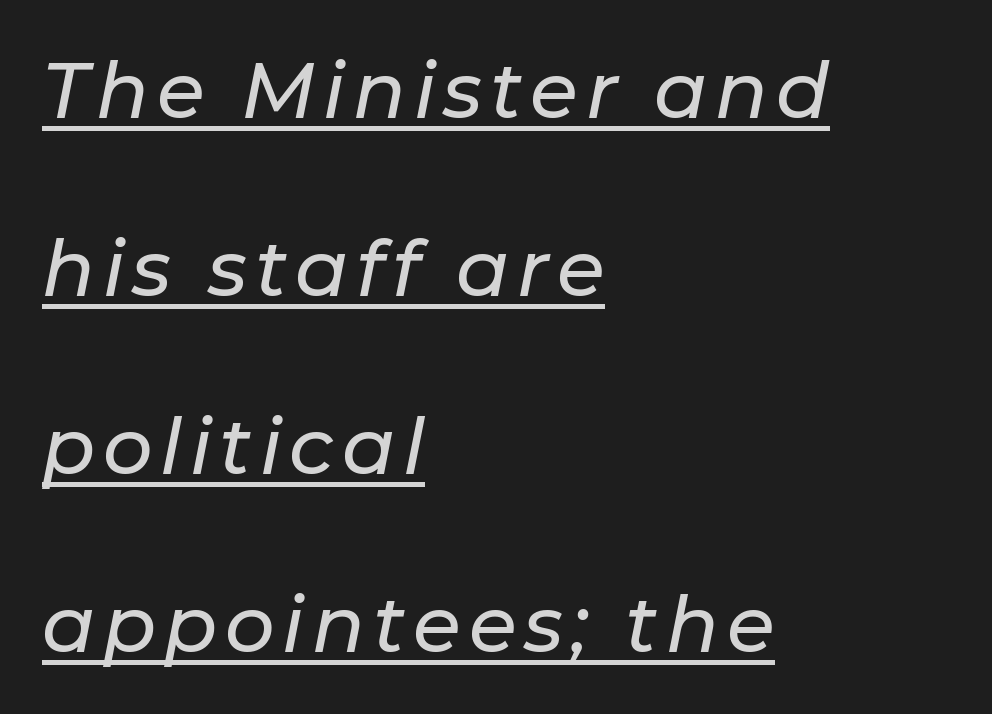
Q: Is the text italic (slanted)? A: Yes, it leans right by about 11 degrees.
Q: Is the text underlined? A: Yes.
Q: How is the paragraph aligned? A: Left-aligned.
Q: Is the spacing between lines tight, normal or loose? A: Loose.
Q: Width (condensed, normal, or wide)? A: Normal.
Q: Stroke contrast? A: Low.
Q: x-height? A: Medium.
Q: Monospaced? A: No.
